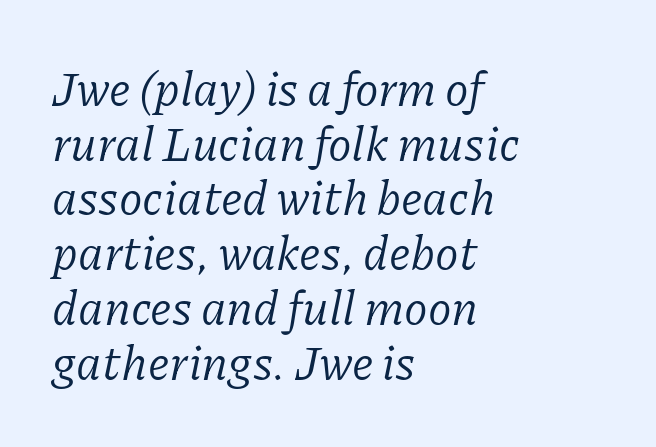
The image shows 48 px regular-weight serif type, italic (leaning right); set left-aligned, tight line spacing (1.14x), normal letter spacing, not underlined; low stroke contrast and a medium x-height.
